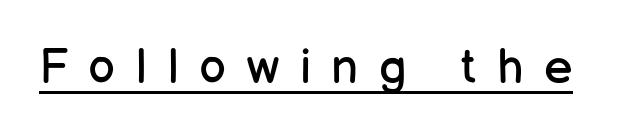
{"serif": "no", "italic": "no", "bold": "no", "weight": "regular", "width": "normal", "stroke_contrast": "low", "x_height": "medium", "monospaced": "no", "underline": "yes", "letter_spacing": "wide", "letter_spacing_em": 0.43, "glyph_px": 48}
